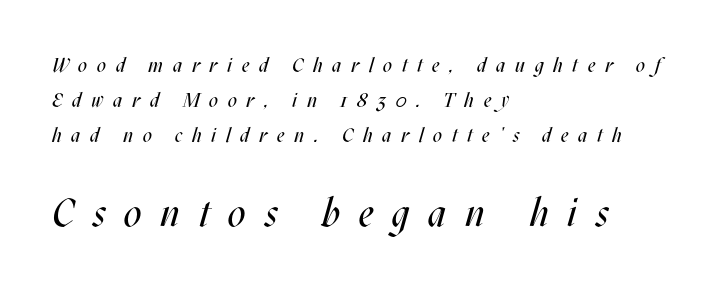
{"italic": "yes", "lean": "right", "slant_degrees": 17, "bold": "no", "weight": "regular", "width": "condensed", "stroke_contrast": "medium", "x_height": "large", "monospaced": "no", "underline": "no", "align": "left", "line_spacing_ratio": 1.74, "letter_spacing": "wide", "letter_spacing_em": 0.48, "larger_block": "second", "size_ratio": 1.95, "glyph_px": 39}
